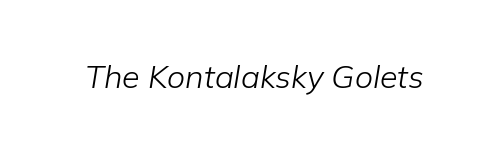
{"italic": "yes", "lean": "right", "slant_degrees": 9, "bold": "no", "weight": "light", "width": "normal", "stroke_contrast": "low", "x_height": "medium", "monospaced": "no", "underline": "no", "letter_spacing": "normal", "letter_spacing_em": 0.0, "glyph_px": 32}
